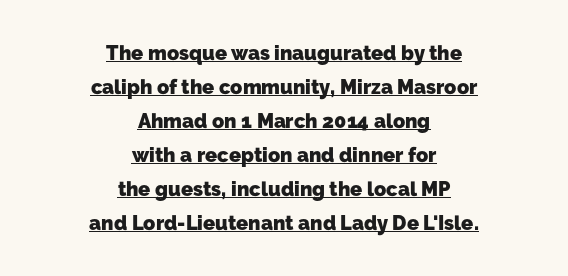
Q: Is the text bold? A: Yes.
Q: Is the text underlined? A: Yes.
Q: How is the paragraph aligned? A: Centered.
Q: Is the spacing between letters normal or unusually wide? A: Normal.
Q: Is the spacing between lines tight, normal or loose? A: Normal.
